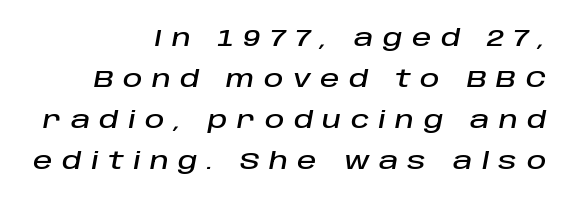
The image shows 24 px text type, italic (leaning right); set right-aligned, line spacing 1.71x, unusually wide letter spacing (+0.39 em), not underlined.
